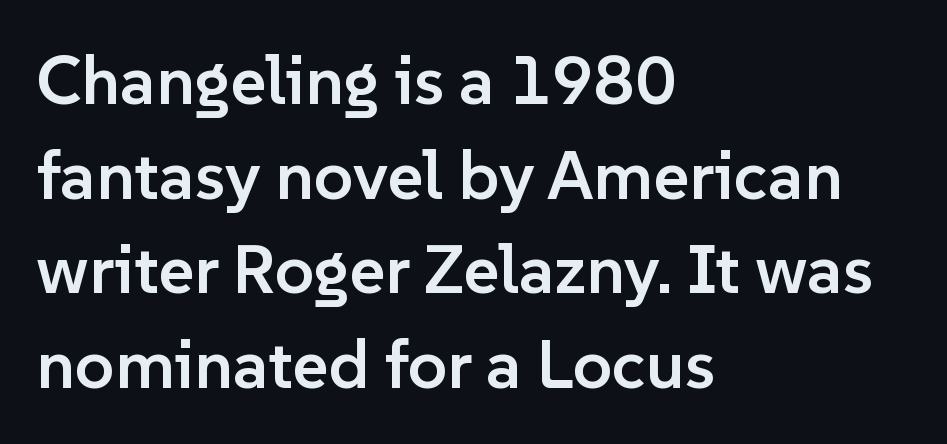
Q: Is the text bold? A: Semi-bold.
Q: Is the text italic (slanted)? A: No, it is upright.
Q: Is the typeface a serif or a sans-serif typeface? A: Sans-serif.
Q: Is the text underlined? A: No.
Q: How is the paragraph aligned? A: Left-aligned.
Q: Is the spacing between letters normal or unusually wide? A: Normal.
Q: Is the spacing between lines tight, normal or loose? A: Normal.
Q: Width (condensed, normal, or wide)? A: Normal.
Q: Stroke contrast? A: Low.
Q: x-height? A: Medium.
Q: Monospaced? A: No.
